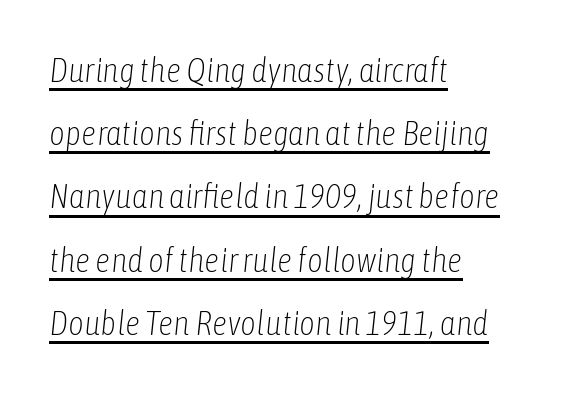
Proportional: the letters do not fall into vertical columns. The setting favours the left margin, as ordinary paragraphs usually do. Designer's note — italics engaged. Weight: in the light-to-regular range. This rendering features underlined lettering. Default kerning and tracking; the words read as compact shapes.
